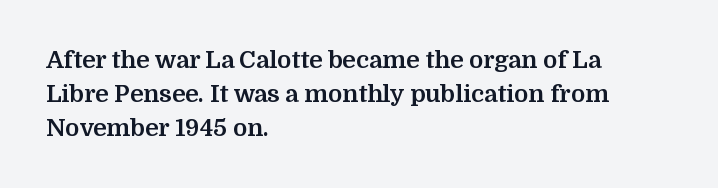
Check under the words: just untouched page. The lettering stays uniformly vertical, giving the passage a roman look. Does the weight exceed regular? Yes, all the way to bold. Leading: standard.
